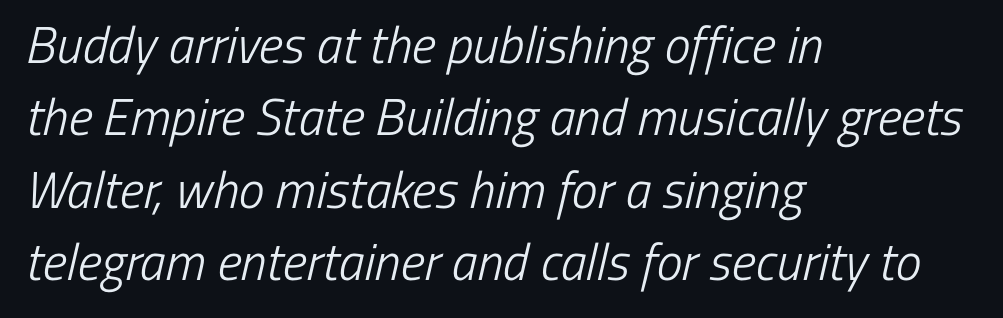
Q: Is the text bold? A: No.
Q: Is the typeface a serif or a sans-serif typeface? A: Sans-serif.
Q: Is the text underlined? A: No.
Q: How is the paragraph aligned? A: Left-aligned.
Q: Is the spacing between letters normal or unusually wide? A: Normal.
Q: Is the spacing between lines tight, normal or loose? A: Normal.
Q: Width (condensed, normal, or wide)? A: Condensed.
Q: Stroke contrast? A: Low.
Q: x-height? A: Medium.
Q: Monospaced? A: No.
